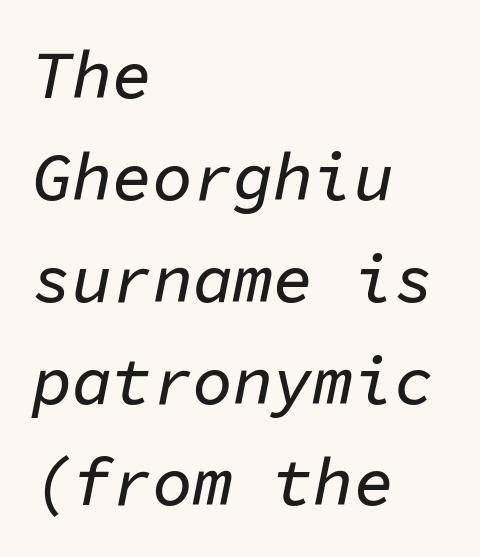
The ragged edge is on the right, which tells us the setting is flush left. The rendering keeps characters at their native spacing. One glance says typical: line gaps are just what's usual. Every character here occupies the same horizontal width, giving the sample a typewriter-like rhythm. Descenders are the only things crossing below the line.
